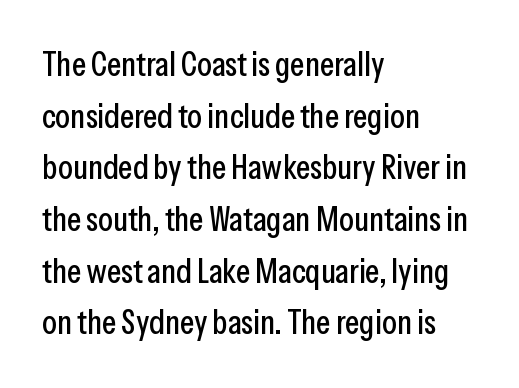
Q: Is the text italic (slanted)? A: No, it is upright.
Q: Is the typeface a serif or a sans-serif typeface? A: Sans-serif.
Q: Is the text underlined? A: No.
Q: How is the paragraph aligned? A: Left-aligned.
Q: Is the spacing between letters normal or unusually wide? A: Normal.
Q: Is the spacing between lines tight, normal or loose? A: Normal.
Q: Width (condensed, normal, or wide)? A: Condensed.
Q: Stroke contrast? A: Low.
Q: x-height? A: Medium.
Q: Monospaced? A: No.
